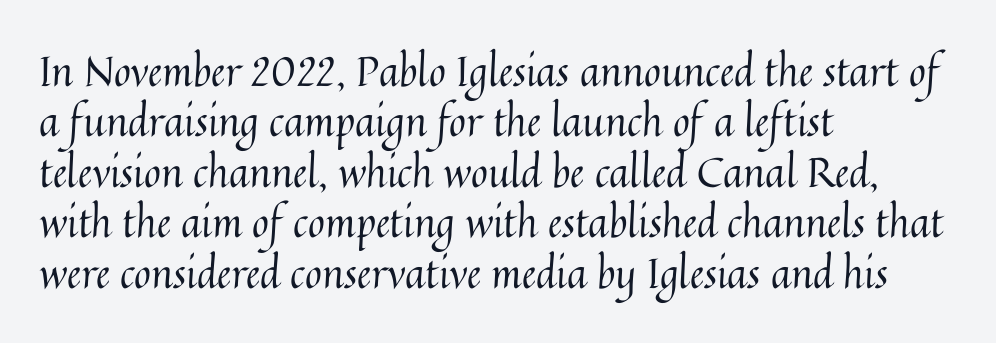
The image shows 41 px regular-weight type; set left-aligned, line spacing 1.23x, normal letter spacing, not underlined; medium stroke contrast and a medium x-height.
